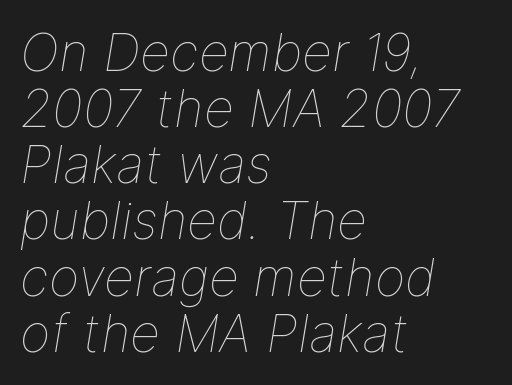
The image shows 52 px thin type, italic (leaning right); set left-aligned, tight line spacing (1.08x), normal letter spacing, not underlined; low stroke contrast and a medium x-height.
